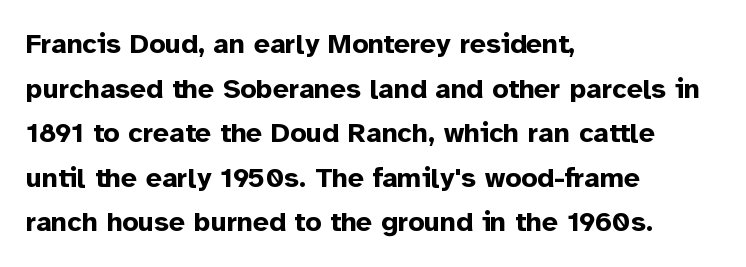
Here the glyphs are tracked normally, forming tight word shapes. On the weight axis this lands at bold, roughly 700. The type sits square on the baseline with zero lean. This rendering employs a face without finishing strokes, i.e., a sans-serif. Note the varied advance widths — an 'i' is clearly narrower than an 'm'. Baseline-to-baseline distance is the conventional proportion of letter height.
